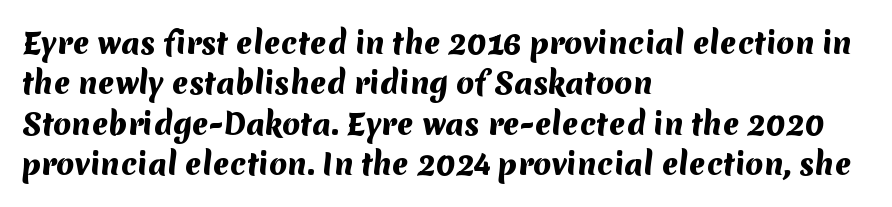
{"serif": "no", "bold": "yes", "weight": "heavy", "width": "normal", "stroke_contrast": "medium", "x_height": "medium", "monospaced": "no", "underline": "no", "align": "left", "line_spacing": "normal", "line_spacing_ratio": 1.39, "letter_spacing": "normal", "letter_spacing_em": 0.0, "glyph_px": 29}
